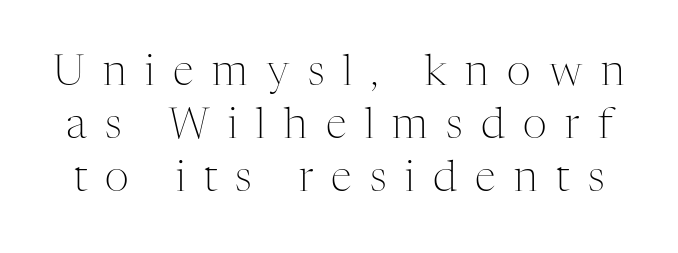
Q: Is the text bold? A: No.
Q: Is the text italic (slanted)? A: No, it is upright.
Q: Is the typeface a serif or a sans-serif typeface? A: Serif.
Q: Is the text underlined? A: No.
Q: Is the spacing between letters normal or unusually wide? A: Unusually wide.
Q: Is the spacing between lines tight, normal or loose? A: Normal.
Q: Width (condensed, normal, or wide)? A: Normal.
Q: Stroke contrast? A: Medium.
Q: x-height? A: Medium.
Q: Monospaced? A: No.
